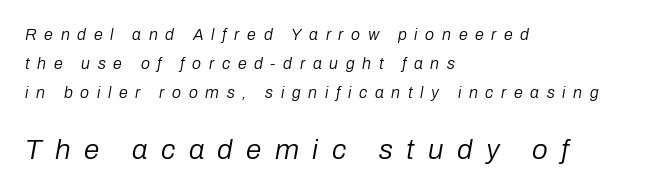
{"italic": "yes", "lean": "right", "slant_degrees": 10, "bold": "no", "weight": "regular", "width": "normal", "stroke_contrast": "low", "x_height": "medium", "monospaced": "no", "underline": "no", "align": "left", "line_spacing_ratio": 1.8, "letter_spacing": "wide", "letter_spacing_em": 0.48, "larger_block": "second", "size_ratio": 1.75, "glyph_px": 28}
